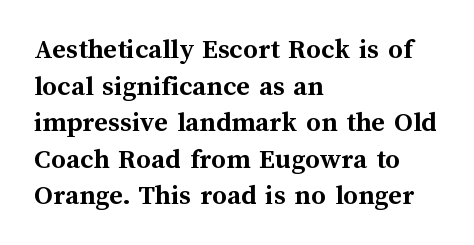
The strip under each line holds only bare page. Is the type bold? Yes — the strokes are clearly thick and heavy. This sample uses plain, unmodified letter spacing. The rendering uses natural spacing where letterforms have individual widths. Line beginnings align vertically; line endings do not.
